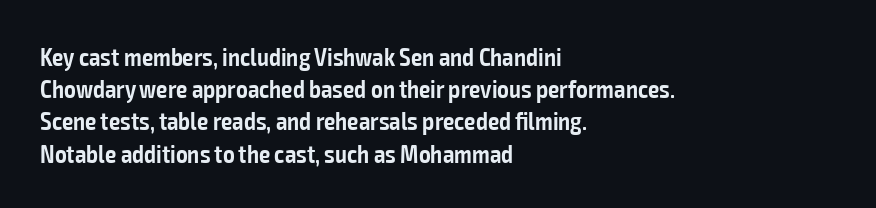
Typesetter's note: demi weight, one step under bold. What's the leading like? Ordinary, nothing unusual. Observe the ordinary spacing: letters are neighbours, not strangers. Anything drawn beneath the words? Only blank space.
